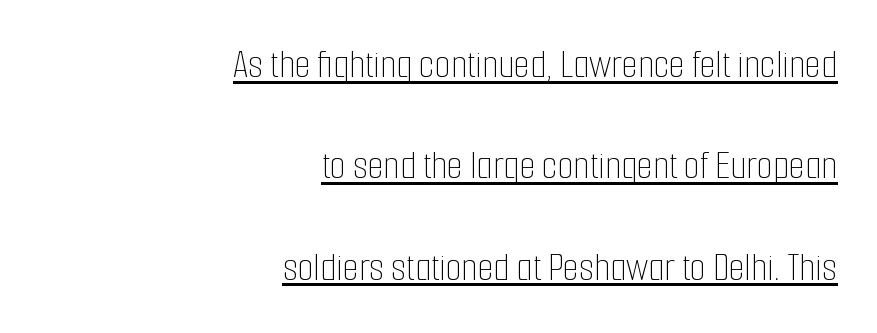
The image shows 41 px thin, condensed type, upright; set right-aligned, loose line spacing (2.47x), normal letter spacing, underlined; low stroke contrast and a medium x-height.
